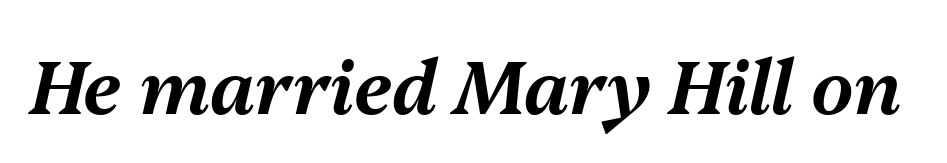
Q: Is the text italic (slanted)? A: Yes, it leans right by about 13 degrees.
Q: Is the text underlined? A: No.
Q: Is the spacing between letters normal or unusually wide? A: Normal.
Q: Width (condensed, normal, or wide)? A: Normal.
Q: Stroke contrast? A: Medium.
Q: x-height? A: Medium.
Q: Monospaced? A: No.
